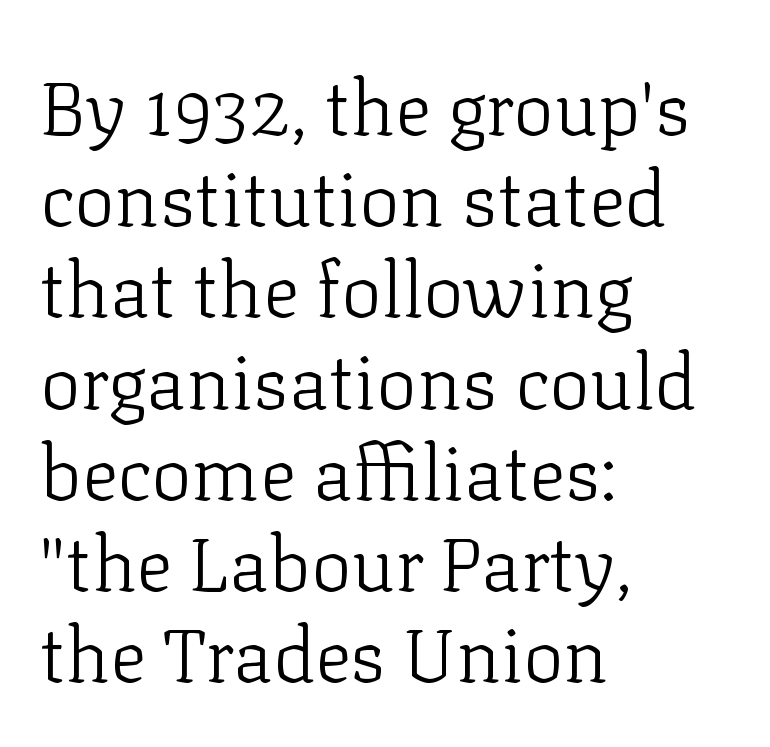
{"serif": "yes", "italic": "no", "bold": "no", "weight": "light", "width": "normal", "stroke_contrast": "low", "x_height": "medium", "monospaced": "no", "underline": "no", "align": "left", "line_spacing_ratio": 1.2, "letter_spacing": "normal", "letter_spacing_em": 0.0, "glyph_px": 76}
